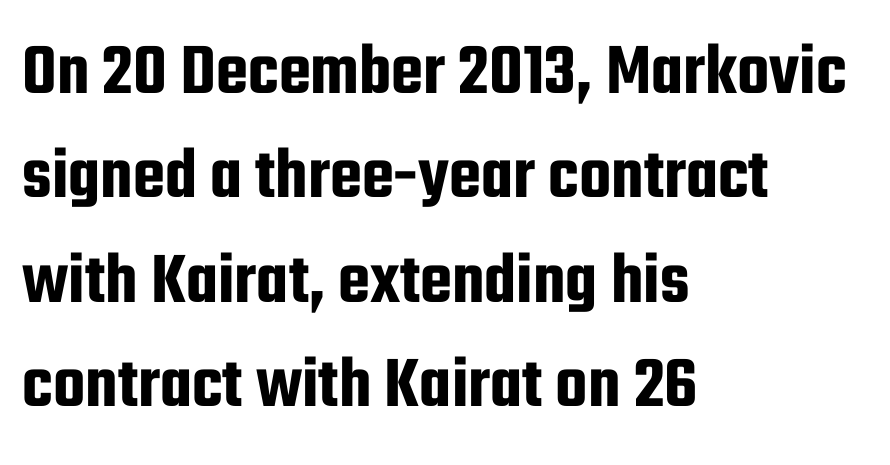
{"serif": "no", "italic": "no", "width": "condensed", "stroke_contrast": "low", "x_height": "medium", "monospaced": "no", "underline": "no", "align": "left", "line_spacing": "normal", "line_spacing_ratio": 1.41, "letter_spacing": "normal", "letter_spacing_em": 0.0, "glyph_px": 74}
